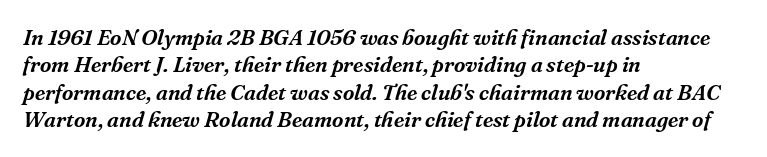
Q: Is the text italic (slanted)? A: Yes, it leans right by about 16 degrees.
Q: Is the text underlined? A: No.
Q: How is the paragraph aligned? A: Left-aligned.
Q: Is the spacing between letters normal or unusually wide? A: Normal.
Q: Is the spacing between lines tight, normal or loose? A: Normal.
